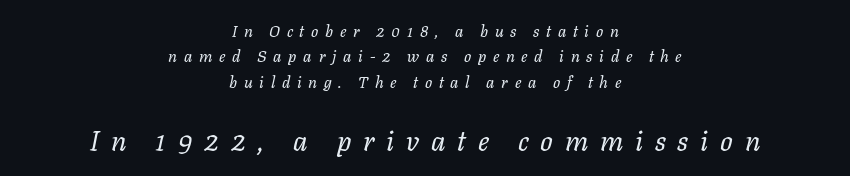
{"italic": "yes", "lean": "right", "slant_degrees": 11, "bold": "no", "weight": "regular", "width": "normal", "stroke_contrast": "low", "x_height": "medium", "monospaced": "no", "underline": "no", "align": "center", "line_spacing": "normal", "line_spacing_ratio": 1.59, "letter_spacing": "wide", "letter_spacing_em": 0.42, "larger_block": "second", "size_ratio": 1.75, "glyph_px": 28}
